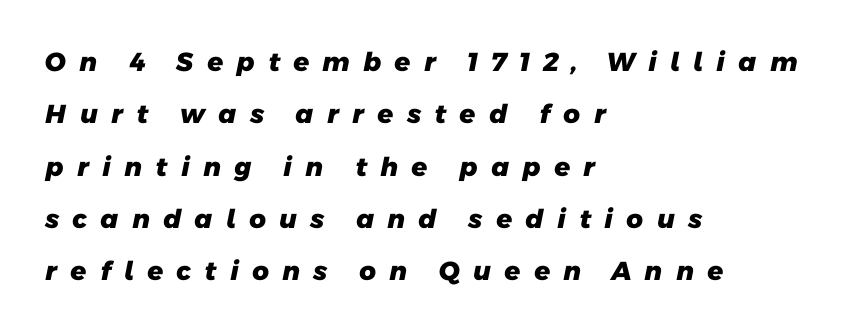
The face used here is rendered with a markedly widened letterfit. The line-height multiplier appears high, well above default. A classic flush-left, rag-right setting is used for this passage. Descenders are the only things crossing below the line. Notice how thick the strokes are: this is what a full bold looks like.
